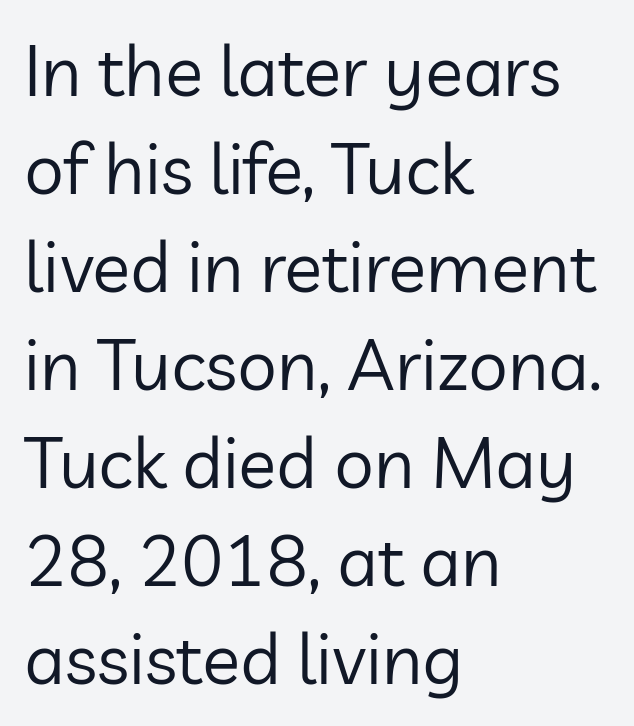
The words here are not underlined. Baseline-to-baseline distance is the conventional proportion of letter height. Posture: upright roman. Each line starts at the same left margin while the right side varies.
